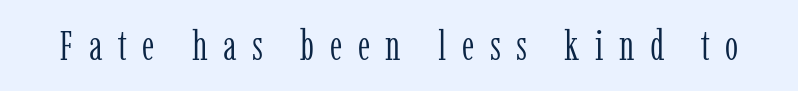
The image shows 42 px light, condensed serif type, upright; set unusually wide letter spacing (+0.37 em), not underlined; low stroke contrast and a medium x-height.
